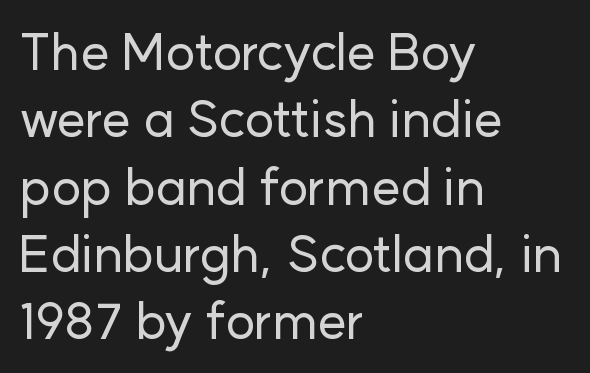
The image shows 51 px sans-serif type, upright; set left-aligned, normal line spacing (1.32x), normal letter spacing, not underlined; low stroke contrast and a medium x-height.
